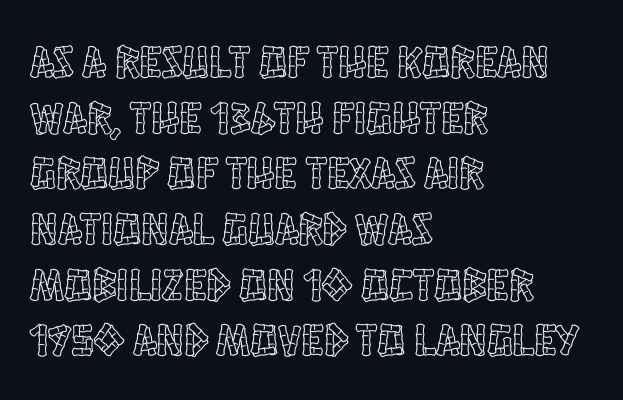
{"italic": "no", "width": "condensed", "x_height": "large", "monospaced": "no", "underline": "no", "align": "left", "line_spacing_ratio": 1.21, "letter_spacing": "normal", "letter_spacing_em": 0.0, "glyph_px": 46}
